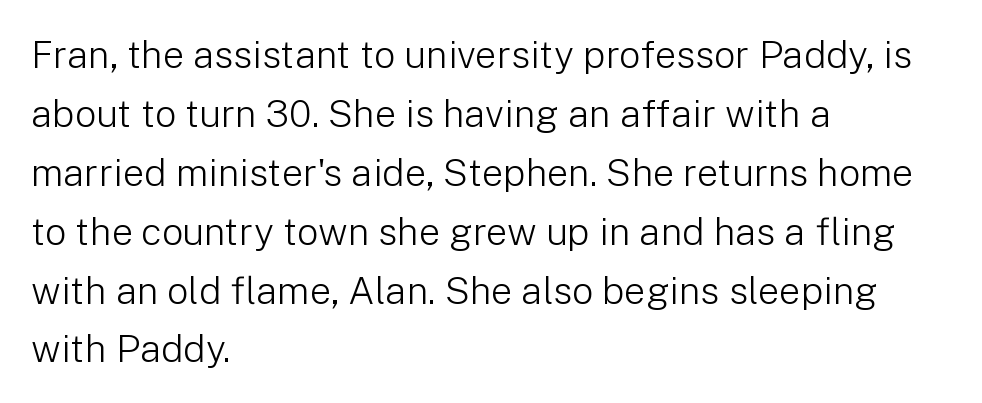
The image shows 38 px light sans-serif type, upright; set left-aligned, normal line spacing (1.55x), normal letter spacing, not underlined; low stroke contrast and a medium x-height.
